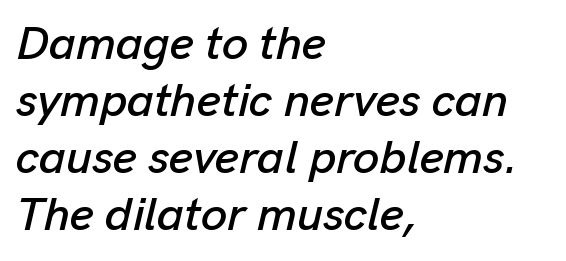
{"italic": "yes", "lean": "right", "slant_degrees": 13, "width": "normal", "stroke_contrast": "low", "x_height": "medium", "monospaced": "no", "underline": "no", "align": "left", "line_spacing_ratio": 1.21, "letter_spacing": "normal", "letter_spacing_em": 0.0, "glyph_px": 47}
